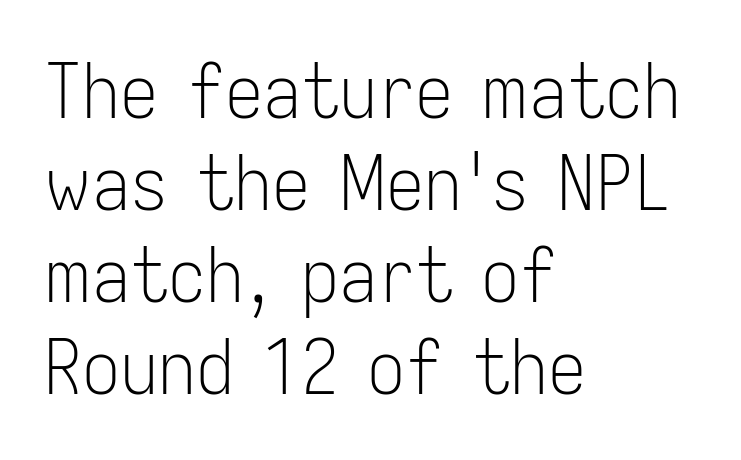
Is this a heavy cut? Hardly; it is regular or lighter. Think of a printed novel: that variable character pitch is what you see here. Caption: standard tracking, unaltered. Is there any slant? The stems are plumb.
